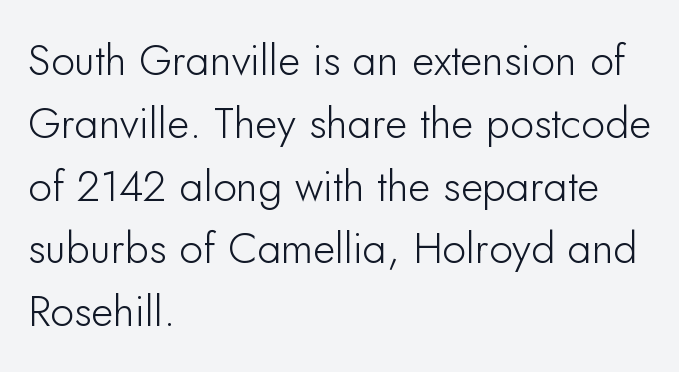
The image shows 43 px sans-serif type, upright; set left-aligned, normal line spacing (1.46x), normal letter spacing, not underlined; low stroke contrast and a small x-height.
